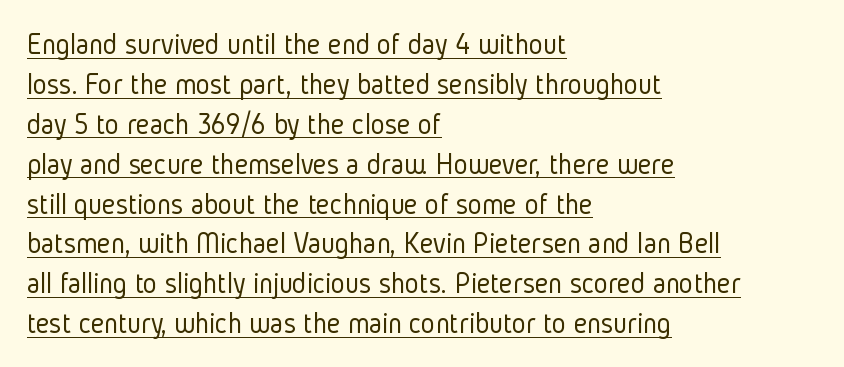
The image shows 30 px light, condensed sans-serif type, upright; set left-aligned, normal line spacing (1.33x), normal letter spacing, underlined; low stroke contrast and a medium x-height.
